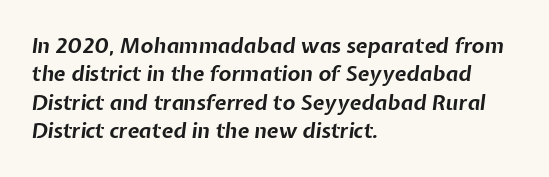
Honestly, there is no underline to notice here at all. A dark, heavy texture on the line: the type is bold. What's the leading like? Ordinary, nothing unusual. Compared with typical body copy, the letter spacing here is the same.
